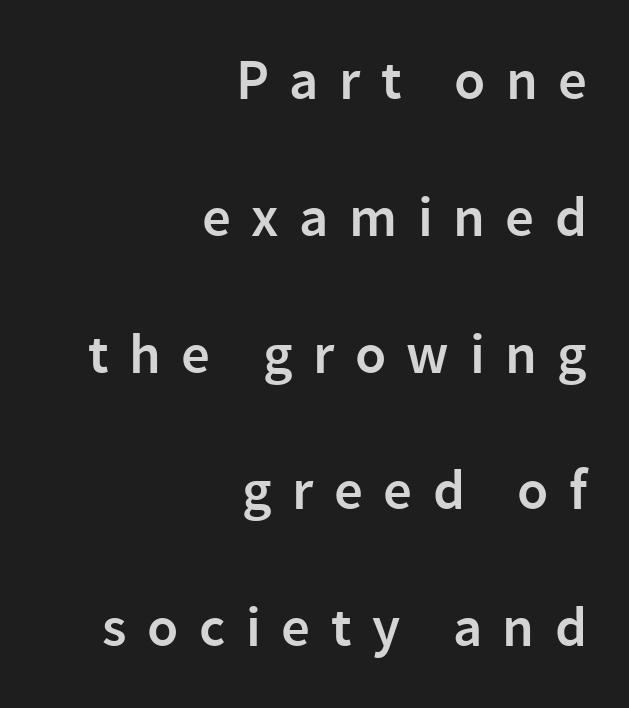
{"serif": "no", "italic": "no", "bold": "semi", "weight": "semibold", "width": "normal", "stroke_contrast": "low", "x_height": "medium", "monospaced": "no", "underline": "no", "align": "right", "line_spacing": "loose", "line_spacing_ratio": 2.4, "letter_spacing": "wide", "letter_spacing_em": 0.36, "glyph_px": 57}
